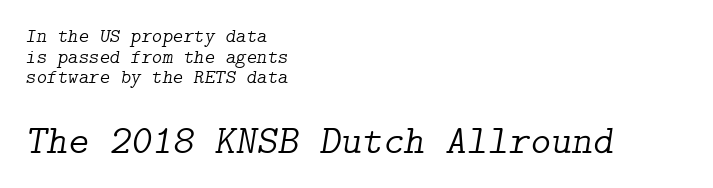
{"serif": "yes", "italic": "yes", "lean": "right", "slant_degrees": 9, "bold": "no", "weight": "light", "width": "normal", "stroke_contrast": "low", "x_height": "medium", "underline": "no", "align": "left", "line_spacing": "tight", "line_spacing_ratio": 1.03, "letter_spacing": "normal", "letter_spacing_em": 0.0, "larger_block": "second", "size_ratio": 2.0, "glyph_px": 40}
